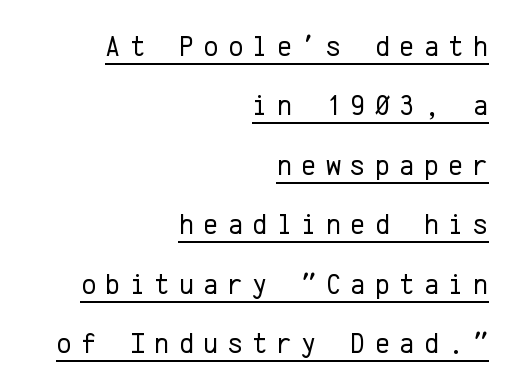
Characters remain perfectly vertical along every line. The weight would be labelled regular, book, light, or lighter still. This is underlined copy, the kind a proofreader might mark for attention. The ragged edge is on the left, which tells us the setting is flush right.
